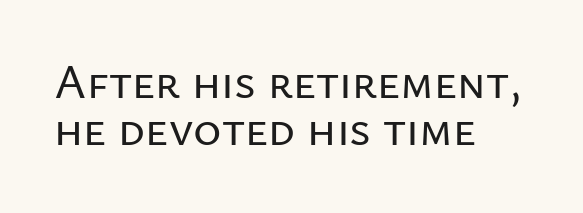
The letters advance in unequal steps, a hallmark of proportional type. The space directly below the letters is spotless. No italicization has been applied; the sample stays upright. Notice how descenders almost collide with the ascenders below — that's tight leading. This sample uses plain, unmodified letter spacing. Layout note: lines flush left.
